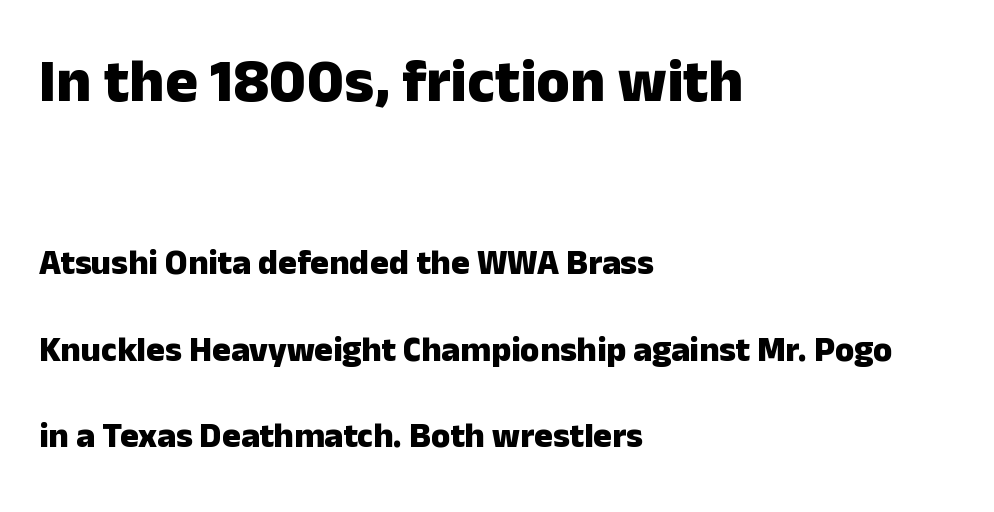
Nothing unusual about the tracking: characters are spaced as the font intends. Quick note: underline off. These words are printed bold, with thick strokes throughout. Reading down the block, your eye returns to a fixed left position each line. If you squint, the top block still reads clearly — it's the larger of the two. Think of a printed novel: that variable character pitch is what you see here.
